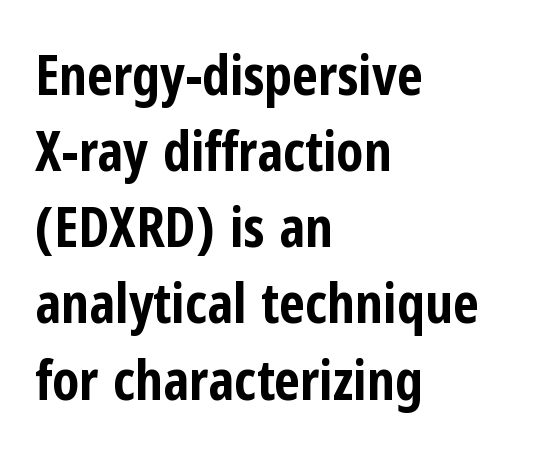
This rendering features lettering with no underline. The rendering keeps characters at their native spacing. The text was rendered using a sans face with plain stroke endings. This block has exactly the height ordinary leading produces. Think of a printed novel: that variable character pitch is what you see here. It's the straight-up-and-down kind of type.
